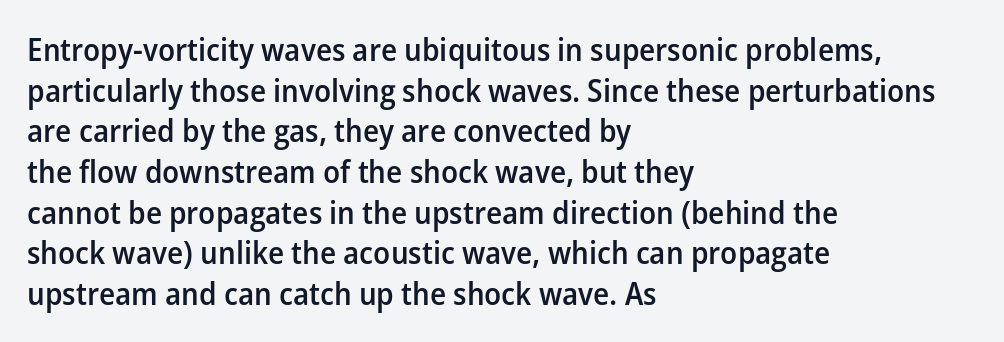
Q: Is the text bold? A: Semi-bold.
Q: Is the text italic (slanted)? A: No, it is upright.
Q: Is the typeface a serif or a sans-serif typeface? A: Sans-serif.
Q: Is the text underlined? A: No.
Q: How is the paragraph aligned? A: Left-aligned.
Q: Is the spacing between letters normal or unusually wide? A: Normal.
Q: Is the spacing between lines tight, normal or loose? A: Normal.
Q: Width (condensed, normal, or wide)? A: Normal.
Q: Stroke contrast? A: Low.
Q: x-height? A: Medium.
Q: Monospaced? A: No.
